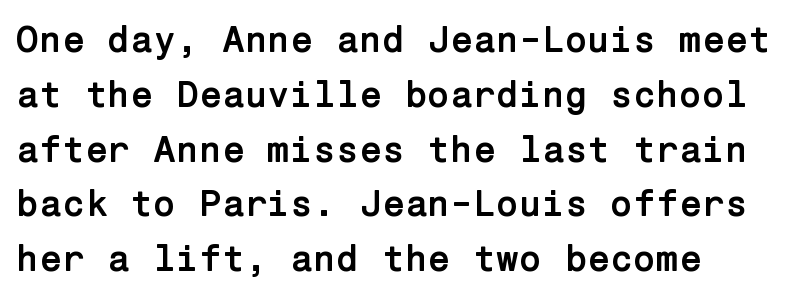
Summary of vertical rhythm: regular, with standard interline spacing. Bold? Absolutely — the strokes are thick and heavy. Type style note: lacks serifs. Is the letter spacing exaggerated? No — it looks like the ordinary default. This is the regular roman posture of the typeface. Nobody drew a line under any word here.
